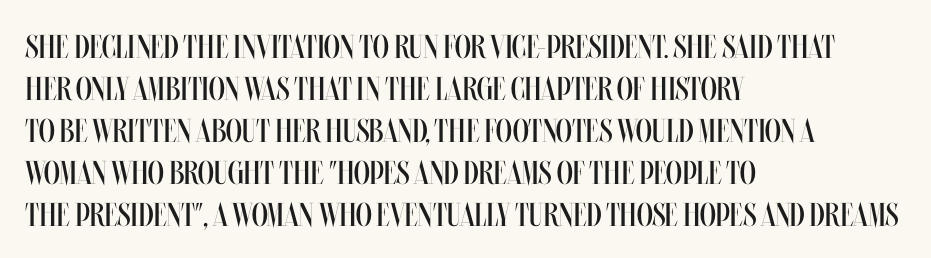
{"italic": "no", "bold": "no", "weight": "regular", "width": "condensed", "stroke_contrast": "medium", "x_height": "large", "monospaced": "no", "underline": "no", "align": "left", "line_spacing": "normal", "line_spacing_ratio": 1.27, "letter_spacing": "normal", "letter_spacing_em": 0.0, "glyph_px": 33}
